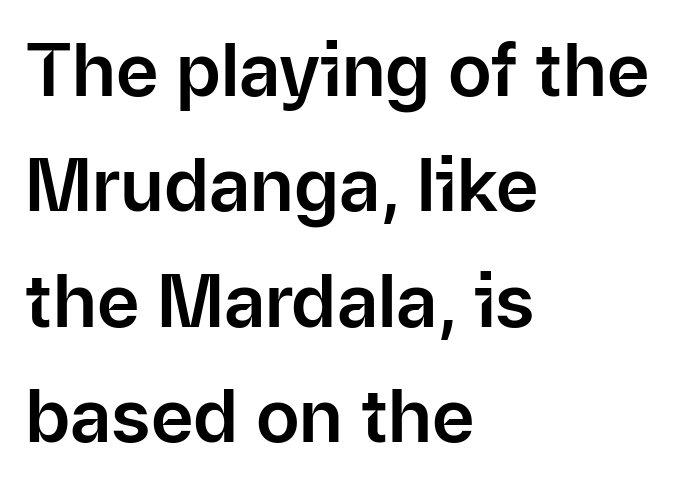
{"serif": "no", "italic": "no", "width": "normal", "stroke_contrast": "low", "x_height": "medium", "monospaced": "no", "underline": "no", "align": "left", "line_spacing": "normal", "line_spacing_ratio": 1.58, "letter_spacing": "normal", "letter_spacing_em": 0.0, "glyph_px": 73}
